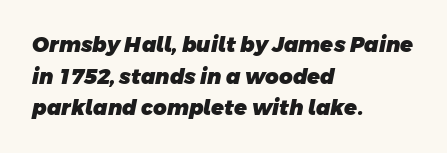
Check the space under the baseline: it is left empty. Typeset ragged right — the left edge is the straight one. Typographic density is high because the face is bold. The rendering keeps characters at their native spacing.
